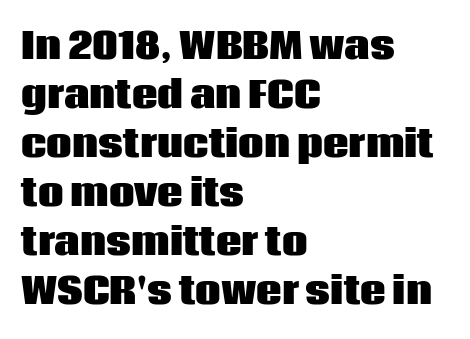
{"serif": "no", "italic": "no", "bold": "yes", "weight": "heavy", "width": "normal", "stroke_contrast": "low", "x_height": "large", "monospaced": "no", "underline": "no", "align": "left", "line_spacing": "normal", "line_spacing_ratio": 1.36, "letter_spacing": "normal", "letter_spacing_em": 0.0, "glyph_px": 36}
